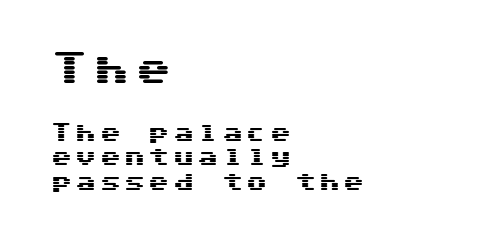
The image shows 36 px wide sans-serif type, upright, monospaced; set left-aligned, line spacing 1.17x, not underlined; the first (top) block is 1.71x larger; medium stroke contrast and a medium x-height.
